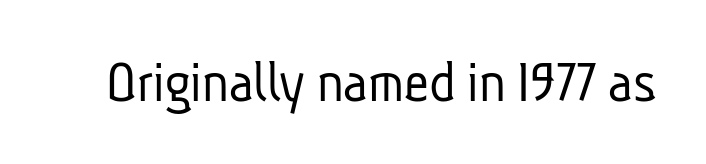
Q: Is the text bold? A: No.
Q: Is the typeface a serif or a sans-serif typeface? A: Sans-serif.
Q: Is the text underlined? A: No.
Q: Is the spacing between letters normal or unusually wide? A: Normal.
Q: Width (condensed, normal, or wide)? A: Condensed.
Q: Stroke contrast? A: Low.
Q: x-height? A: Medium.
Q: Monospaced? A: No.
